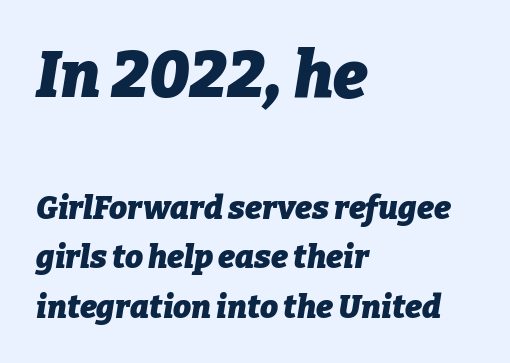
Quick note: italic. Just letters on the line, the space beneath them empty. Observe the ordinary spacing: letters are neighbours, not strangers. Honestly, the row spacing looks completely unremarkable. Horizontal alignment here is leftward, the default for most running prose. This layout puts the oversized block above and the modest block below.
